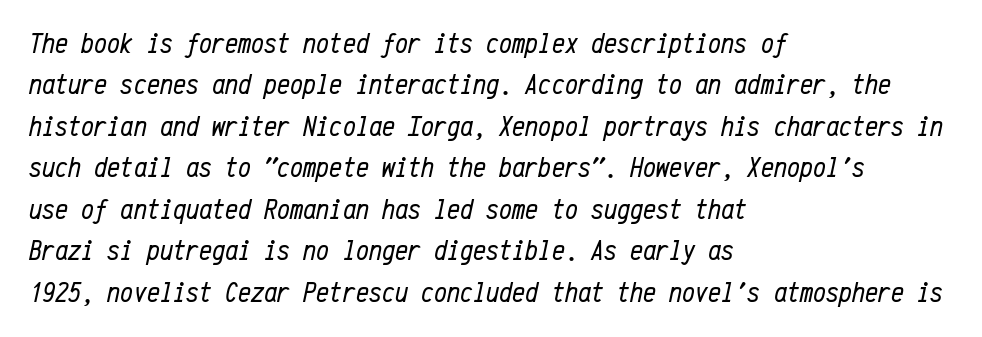
{"italic": "yes", "lean": "right", "slant_degrees": 12, "bold": "no", "weight": "regular", "width": "condensed", "stroke_contrast": "low", "x_height": "medium", "monospaced": "yes", "underline": "no", "align": "left", "line_spacing": "normal", "line_spacing_ratio": 1.43, "letter_spacing": "normal", "letter_spacing_em": 0.0, "glyph_px": 29}
